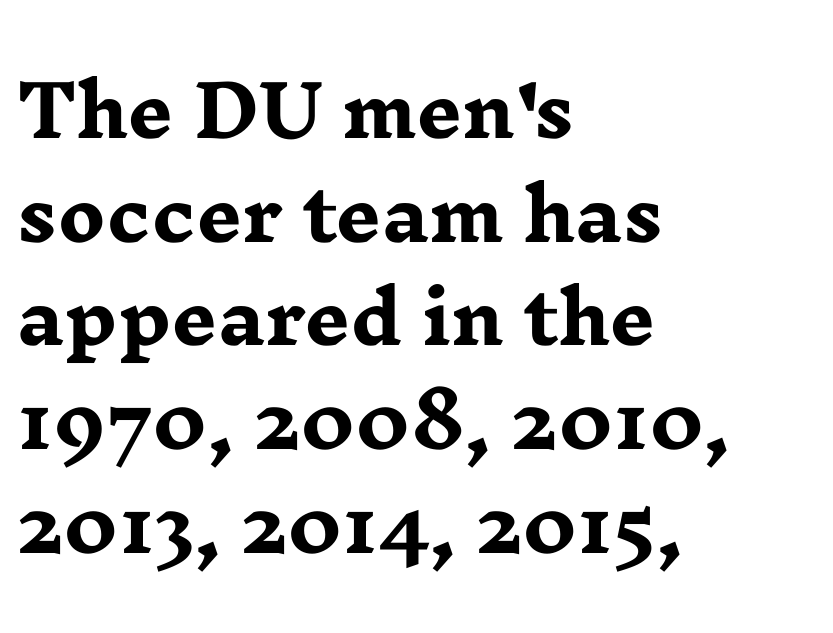
Q: Is the text bold? A: Yes.
Q: Is the text italic (slanted)? A: No, it is upright.
Q: Is the typeface a serif or a sans-serif typeface? A: Serif.
Q: Is the text underlined? A: No.
Q: How is the paragraph aligned? A: Left-aligned.
Q: Is the spacing between letters normal or unusually wide? A: Normal.
Q: Is the spacing between lines tight, normal or loose? A: Normal.
Q: Width (condensed, normal, or wide)? A: Wide.
Q: Stroke contrast? A: Low.
Q: x-height? A: Medium.
Q: Monospaced? A: No.
